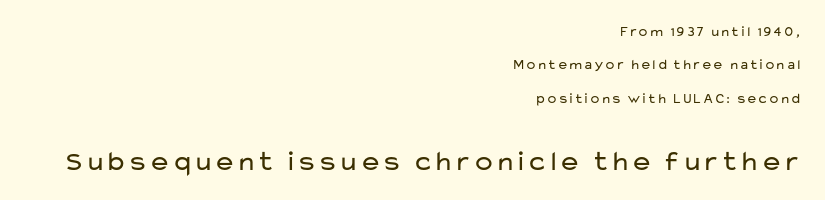
{"serif": "no", "italic": "no", "bold": "no", "weight": "regular", "width": "wide", "stroke_contrast": "low", "x_height": "medium", "monospaced": "no", "underline": "no", "align": "right", "line_spacing": "loose", "line_spacing_ratio": 2.39, "letter_spacing": "normal", "letter_spacing_em": 0.0, "larger_block": "second", "size_ratio": 2.0, "glyph_px": 28}
